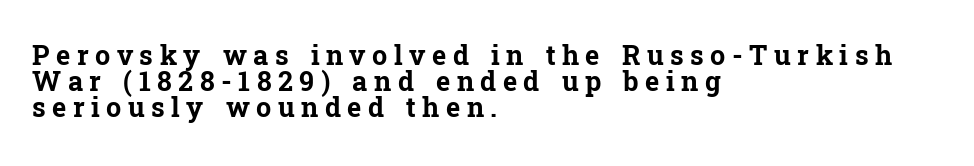
Q: Is the text bold? A: Yes.
Q: Is the text italic (slanted)? A: No, it is upright.
Q: Is the text underlined? A: No.
Q: How is the paragraph aligned? A: Left-aligned.
Q: Is the spacing between letters normal or unusually wide? A: Unusually wide.
Q: Is the spacing between lines tight, normal or loose? A: Tight.
